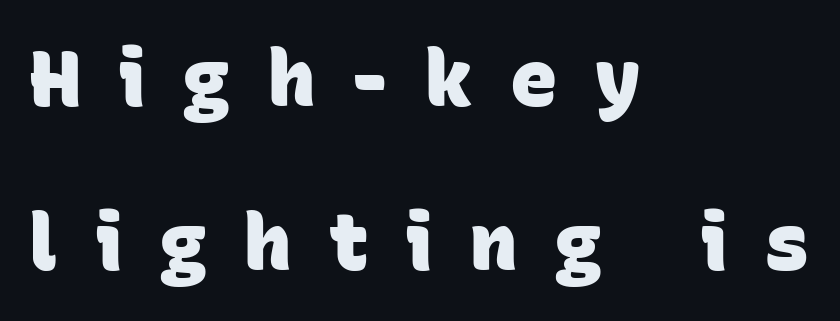
Lines of text with bare space underneath. These lines stand farther apart than default settings would place them. Nope, no serifs anywhere on these letters. Visually the block forms a straight wall on the left and a jagged coastline on the right.
